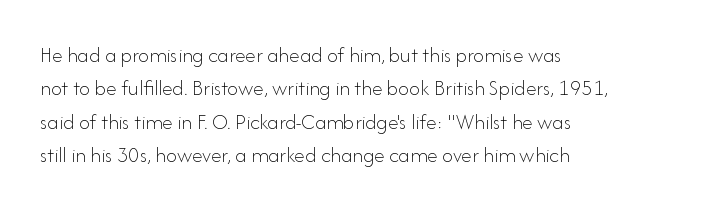
The image shows 22 px text type, upright; set left-aligned, normal line spacing (1.52x), normal letter spacing, not underlined.
